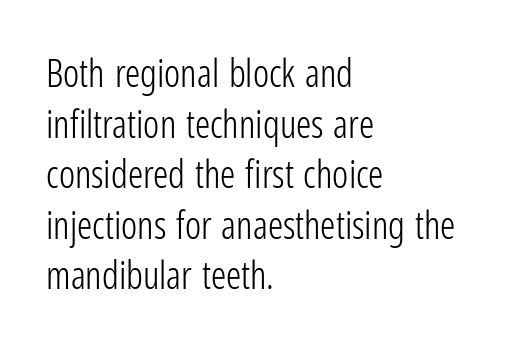
Is the letter spacing exaggerated? No — it looks like the ordinary default. The space directly below the letters is spotless. These lines are composed in type without serifs. The designer left line spacing at the default.
